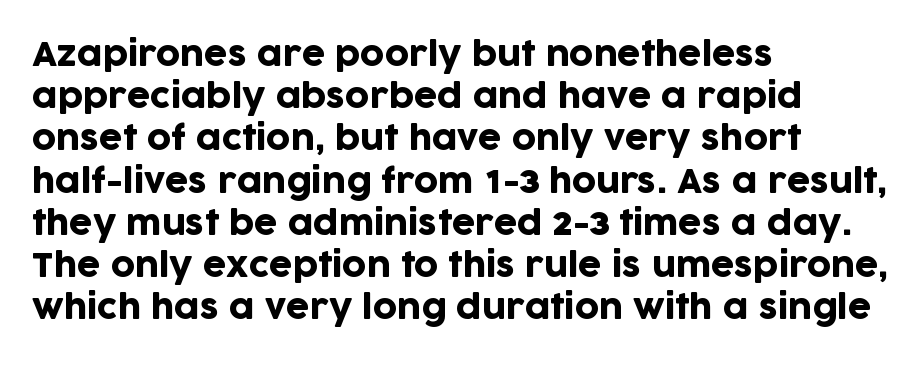
The image shows 33 px sans-serif type, upright; set left-aligned, normal line spacing (1.28x), normal letter spacing, not underlined; low stroke contrast and a large x-height.
